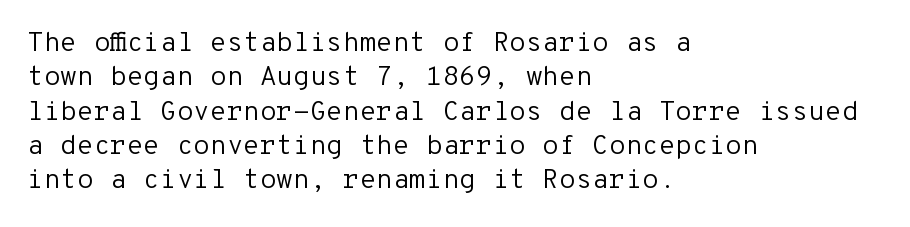
The letterforms sit at book weight or below. Honestly, the letter spacing is just normal — you wouldn't notice it. The type sits square on the baseline with zero lean. Unmarked baselines from the first word to the last. The text block is weighted toward the left margin, trailing off unevenly rightward. The designer left line spacing at the default.
